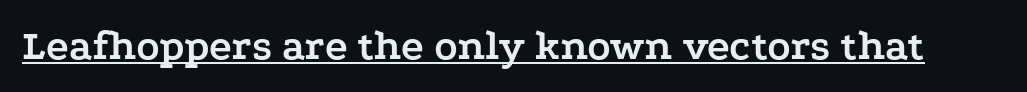
The image shows 43 px semibold, wide serif type, upright; set normal letter spacing, underlined; low stroke contrast and a medium x-height.
